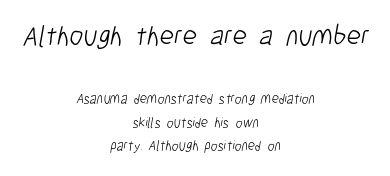
No chunkiness to these letters — they're not bold. Glance below the letters and you will spot only blank space. Default kerning and tracking; the words read as compact shapes. The rendering shrinks the type as you move from the upper chunk to the lower. Compared with typical paragraphs, the rows here are spaced about the same.
